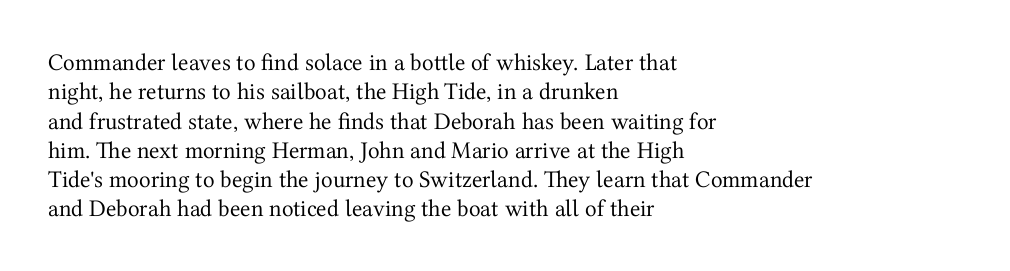
The image shows 24 px text type, upright; set left-aligned, line spacing 1.22x, normal letter spacing, not underlined.
